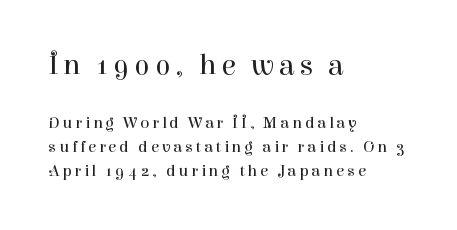
You can tell from the footed stems that serif type was used. Is there any slant? The stems are plumb. Underline: absent. The designer left line spacing at the default. Left-aligned paragraph, ragged on the right. Do the characters align in a grid? No, the font is proportional.
